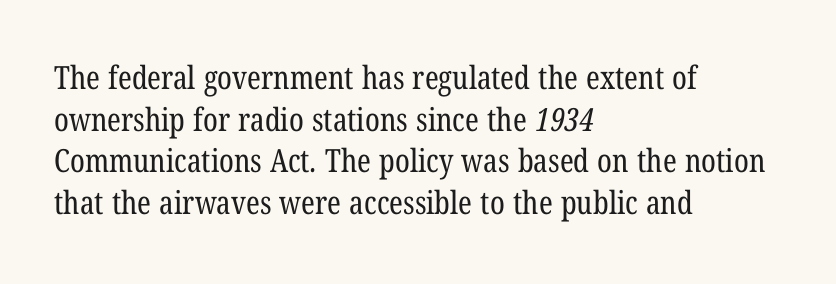
The image shows 32 px regular-weight, condensed serif type; set left-aligned, normal line spacing (1.3x), normal letter spacing, not underlined; low stroke contrast and a medium x-height.
